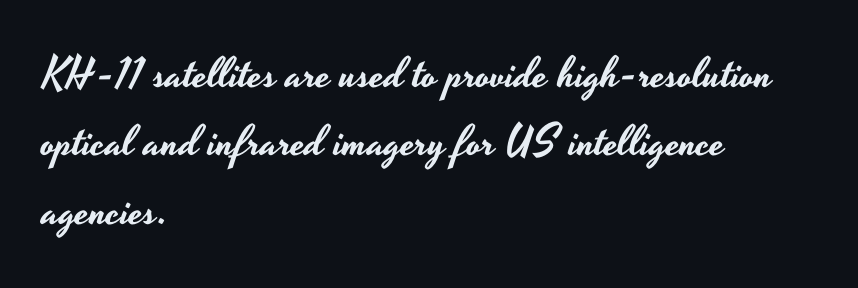
{"serif": "no", "width": "wide", "stroke_contrast": "low", "x_height": "small", "monospaced": "no", "underline": "no", "align": "left", "line_spacing": "normal", "line_spacing_ratio": 1.59, "letter_spacing": "normal", "letter_spacing_em": 0.0, "glyph_px": 43}
